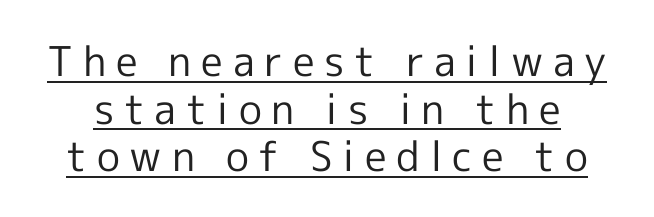
Q: Is the text bold? A: No.
Q: Is the text italic (slanted)? A: No, it is upright.
Q: Is the typeface a serif or a sans-serif typeface? A: Sans-serif.
Q: Is the text underlined? A: Yes.
Q: Is the spacing between letters normal or unusually wide? A: Unusually wide.
Q: Width (condensed, normal, or wide)? A: Normal.
Q: x-height? A: Medium.
Q: Monospaced? A: No.
